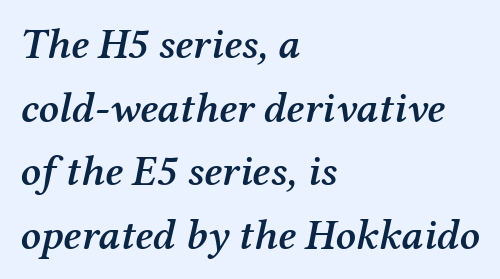
The image shows 43 px semibold serif type, italic (leaning right); set left-aligned, normal line spacing (1.48x), normal letter spacing, not underlined; medium stroke contrast and a medium x-height.
